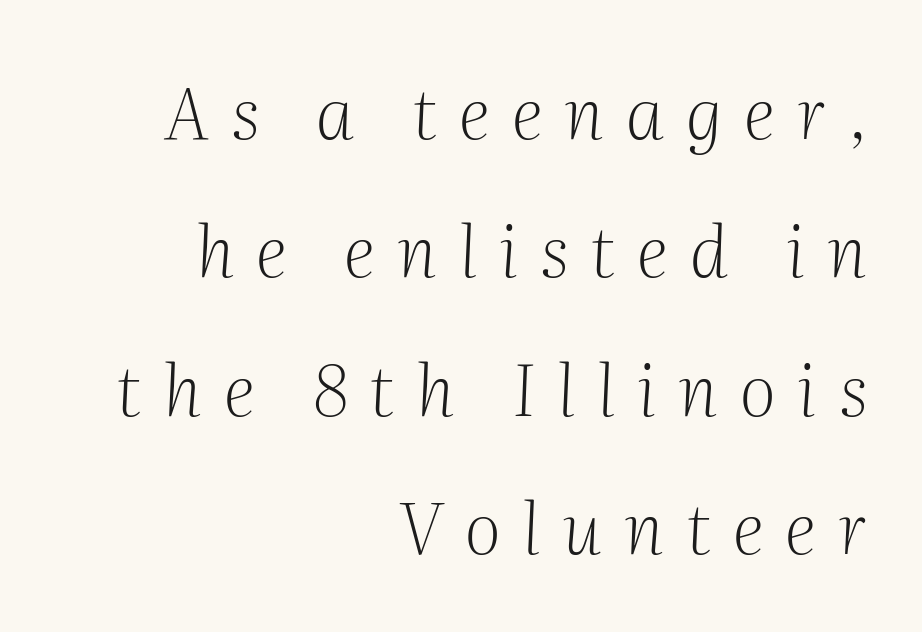
The image shows 71 px light serif type, italic (leaning right); set right-aligned, loose line spacing (1.95x), unusually wide letter spacing (+0.31 em), not underlined; medium stroke contrast and a medium x-height.
